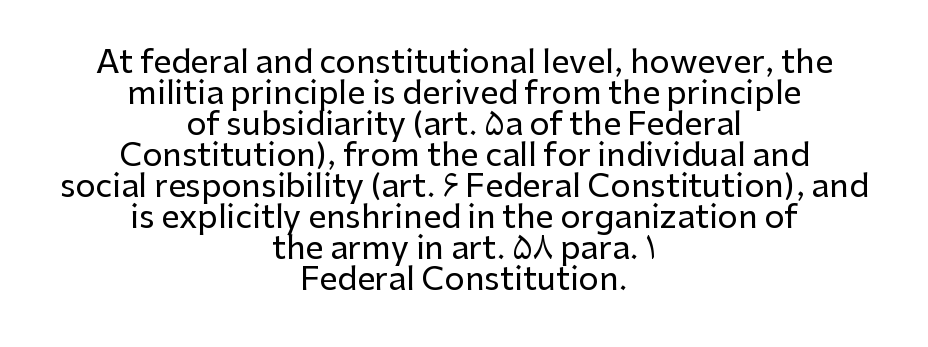
{"serif": "no", "italic": "no", "width": "normal", "stroke_contrast": "low", "x_height": "medium", "monospaced": "no", "underline": "no", "align": "center", "line_spacing": "tight", "line_spacing_ratio": 0.97, "letter_spacing": "normal", "letter_spacing_em": 0.0, "glyph_px": 32}
